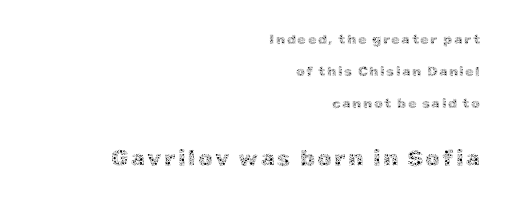
Q: Is the text bold? A: No.
Q: Is the text italic (slanted)? A: No, it is upright.
Q: Is the text underlined? A: No.
Q: How is the paragraph aligned? A: Right-aligned.
Q: Is the spacing between lines tight, normal or loose? A: Loose.
Q: Which block of text is set in a larger size, the first (top) or the second (bottom)? A: The second (bottom) one.
